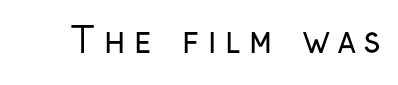
{"serif": "no", "italic": "no", "bold": "no", "weight": "regular", "width": "condensed", "stroke_contrast": "low", "x_height": "medium", "monospaced": "no", "underline": "no", "letter_spacing": "wide", "letter_spacing_em": 0.24, "glyph_px": 35}
